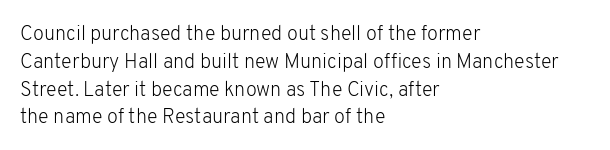
Q: Is the text bold? A: No.
Q: Is the text italic (slanted)? A: No, it is upright.
Q: Is the text underlined? A: No.
Q: How is the paragraph aligned? A: Left-aligned.
Q: Is the spacing between letters normal or unusually wide? A: Normal.
Q: Is the spacing between lines tight, normal or loose? A: Normal.
